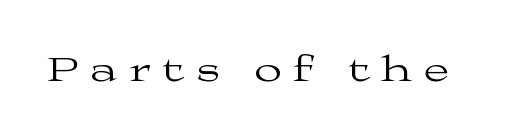
Q: Is the text bold? A: No.
Q: Is the text italic (slanted)? A: No, it is upright.
Q: Is the typeface a serif or a sans-serif typeface? A: Serif.
Q: Is the text underlined? A: No.
Q: Is the spacing between letters normal or unusually wide? A: Unusually wide.
Q: Width (condensed, normal, or wide)? A: Wide.
Q: Stroke contrast? A: Medium.
Q: x-height? A: Medium.
Q: Monospaced? A: No.
